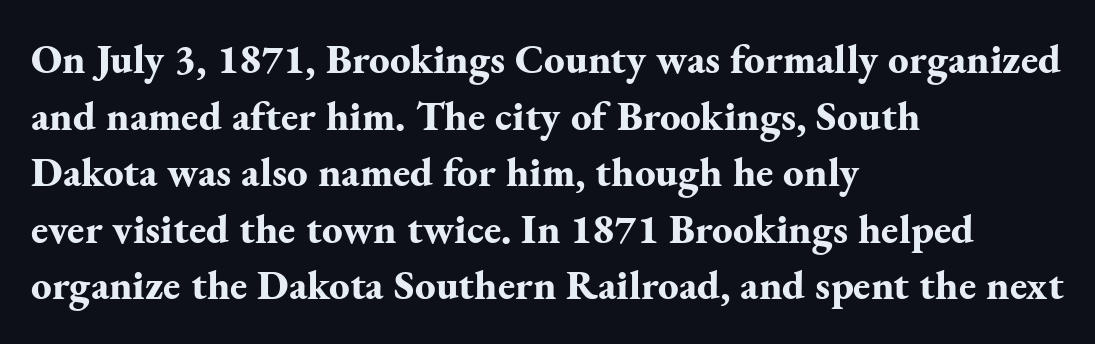
Q: Is the text bold? A: Yes.
Q: Is the text italic (slanted)? A: No, it is upright.
Q: Is the typeface a serif or a sans-serif typeface? A: Serif.
Q: Is the text underlined? A: No.
Q: How is the paragraph aligned? A: Left-aligned.
Q: Is the spacing between letters normal or unusually wide? A: Normal.
Q: Is the spacing between lines tight, normal or loose? A: Normal.
Q: Width (condensed, normal, or wide)? A: Normal.
Q: Stroke contrast? A: Medium.
Q: x-height? A: Small.
Q: Monospaced? A: No.
